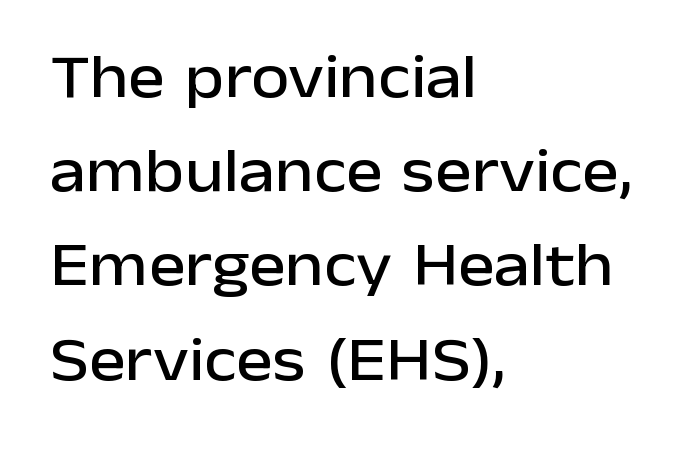
Varying glyph widths throughout — classic text-font behaviour. Do the letters lean? They stand straight. The designer went with a sans here, leaving each stem footless. Typeset ragged right — the left edge is the straight one.
